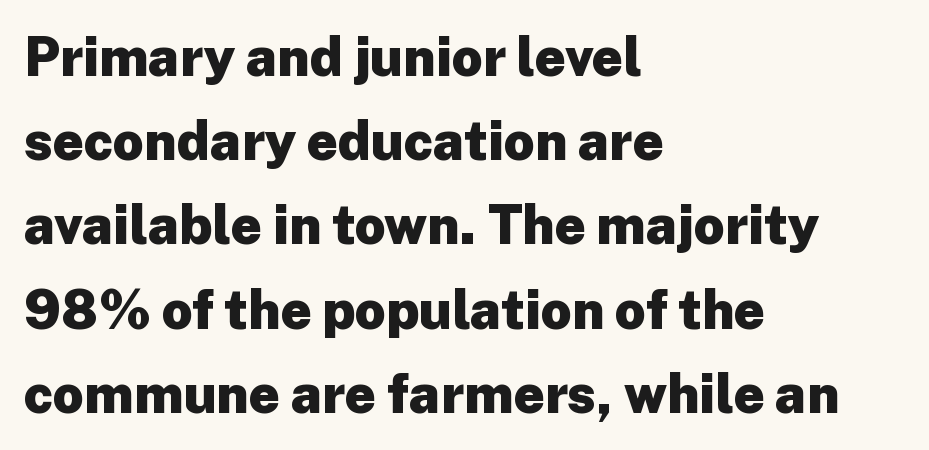
The image shows 54 px heavy sans-serif type, upright; set left-aligned, normal line spacing (1.56x), normal letter spacing, not underlined; low stroke contrast and a medium x-height.
